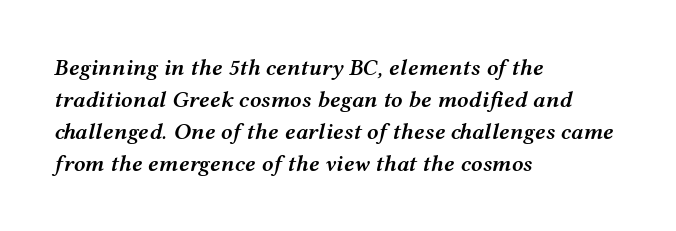
Q: Is the text bold? A: Semi-bold.
Q: Is the text italic (slanted)? A: Yes, it leans right by about 12 degrees.
Q: Is the text underlined? A: No.
Q: How is the paragraph aligned? A: Left-aligned.
Q: Is the spacing between letters normal or unusually wide? A: Normal.
Q: Is the spacing between lines tight, normal or loose? A: Normal.
